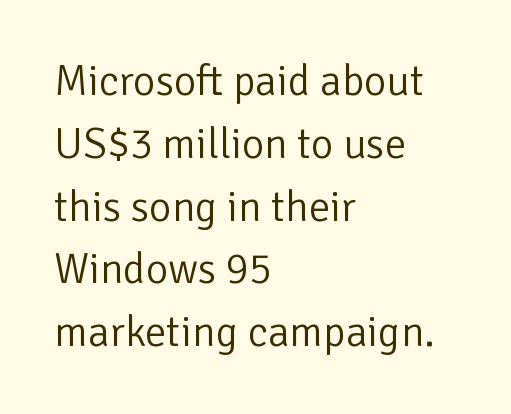
Q: Is the text bold? A: No.
Q: Is the text italic (slanted)? A: No, it is upright.
Q: Is the typeface a serif or a sans-serif typeface? A: Sans-serif.
Q: Is the text underlined? A: No.
Q: How is the paragraph aligned? A: Left-aligned.
Q: Is the spacing between letters normal or unusually wide? A: Normal.
Q: Is the spacing between lines tight, normal or loose? A: Normal.
Q: Width (condensed, normal, or wide)? A: Normal.
Q: Stroke contrast? A: Low.
Q: x-height? A: Medium.
Q: Monospaced? A: No.
